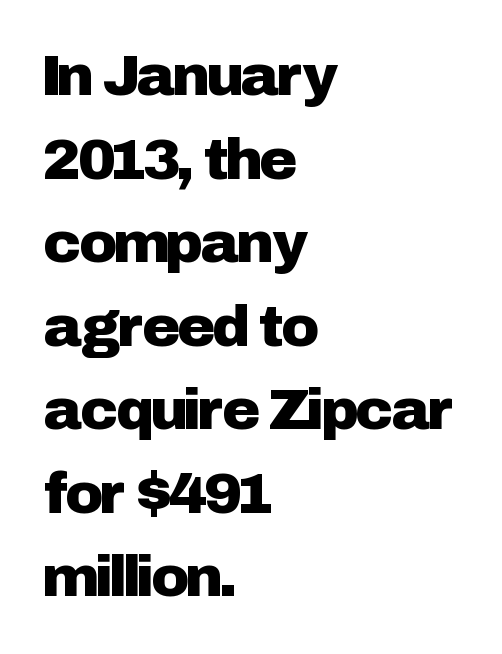
Q: Is the text italic (slanted)? A: No, it is upright.
Q: Is the typeface a serif or a sans-serif typeface? A: Sans-serif.
Q: Is the text underlined? A: No.
Q: How is the paragraph aligned? A: Left-aligned.
Q: Is the spacing between letters normal or unusually wide? A: Normal.
Q: Is the spacing between lines tight, normal or loose? A: Normal.
Q: Width (condensed, normal, or wide)? A: Normal.
Q: Stroke contrast? A: Low.
Q: x-height? A: Medium.
Q: Monospaced? A: No.
